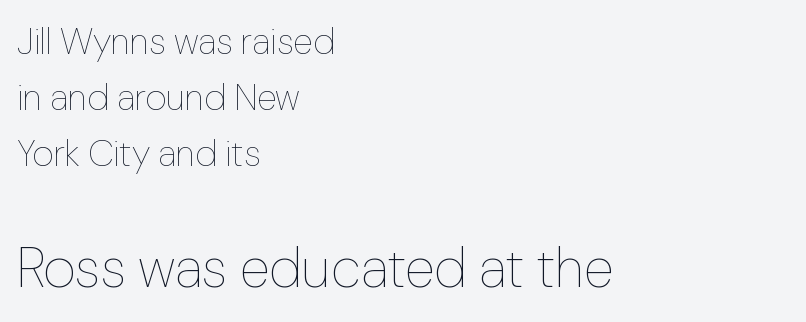
The image shows 56 px thin type, upright; set left-aligned, normal line spacing (1.52x), normal letter spacing, not underlined; the second (bottom) block is 1.51x larger; low stroke contrast and a medium x-height.
